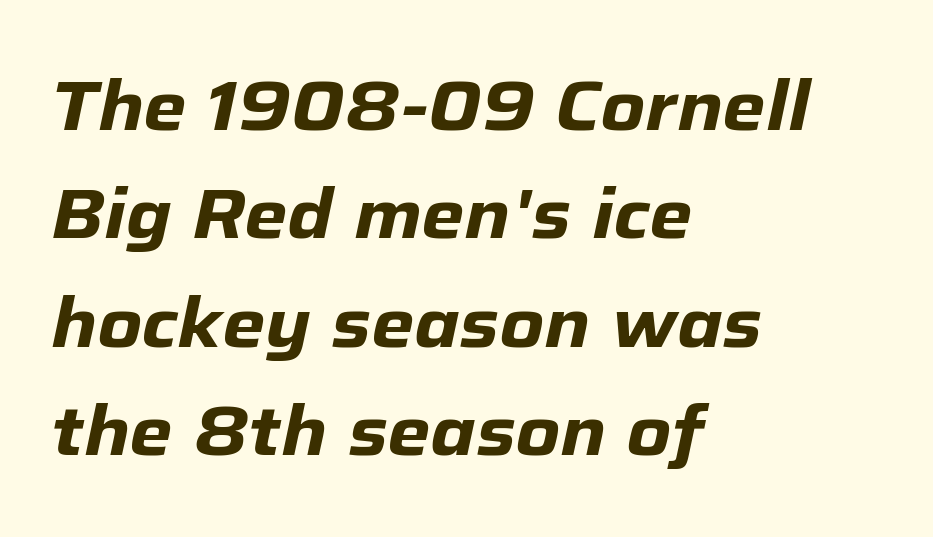
{"italic": "yes", "lean": "right", "slant_degrees": 12, "bold": "yes", "weight": "heavy", "width": "normal", "stroke_contrast": "low", "x_height": "medium", "monospaced": "no", "underline": "no", "align": "left", "line_spacing": "normal", "line_spacing_ratio": 1.57, "letter_spacing": "normal", "letter_spacing_em": 0.0, "glyph_px": 69}
